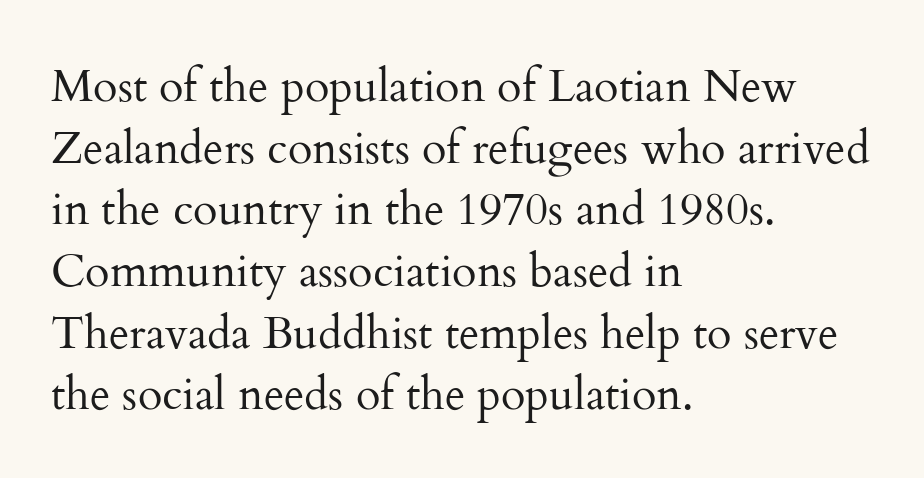
{"serif": "yes", "italic": "no", "bold": "no", "weight": "regular", "width": "normal", "stroke_contrast": "medium", "x_height": "small", "monospaced": "no", "underline": "no", "align": "left", "line_spacing": "normal", "line_spacing_ratio": 1.37, "letter_spacing": "normal", "letter_spacing_em": 0.0, "glyph_px": 45}
